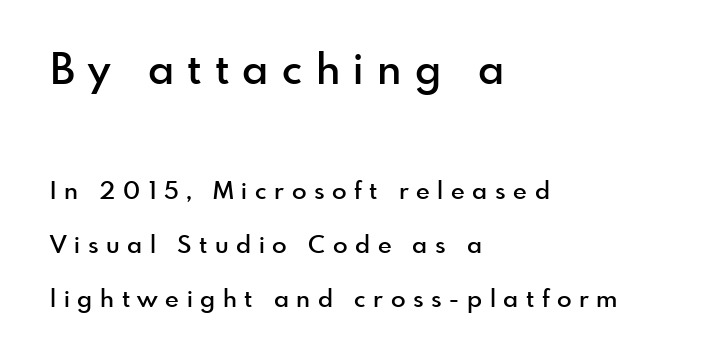
Spacing verdict: proportional, widths tailored to each character. Bare-footed words on every line. You could fit nearly another row in the gap between these rows. Does the weight exceed regular? Yes, but only to semibold. Is the letter spacing exaggerated? Yes — the characters are pushed far apart. Upright lettering throughout.
